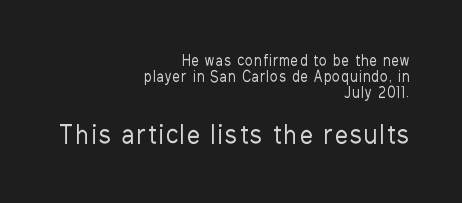
No italicization has been applied; the sample stays upright. Is the lower block the larger one? Yes — the lower block carries the bigger type. The zone under the glyphs is completely vacant. A student would call this right alignment; a typographer would say flush right, rag left.
